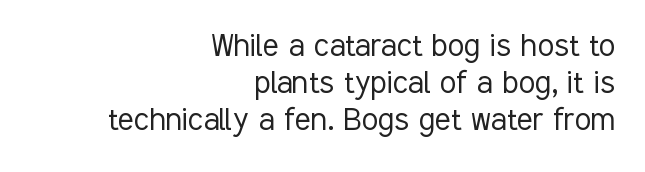
{"serif": "no", "italic": "no", "bold": "no", "weight": "light", "width": "condensed", "stroke_contrast": "low", "x_height": "medium", "monospaced": "no", "underline": "no", "align": "right", "line_spacing": "tight", "line_spacing_ratio": 1.0, "letter_spacing": "normal", "letter_spacing_em": 0.0, "glyph_px": 37}
